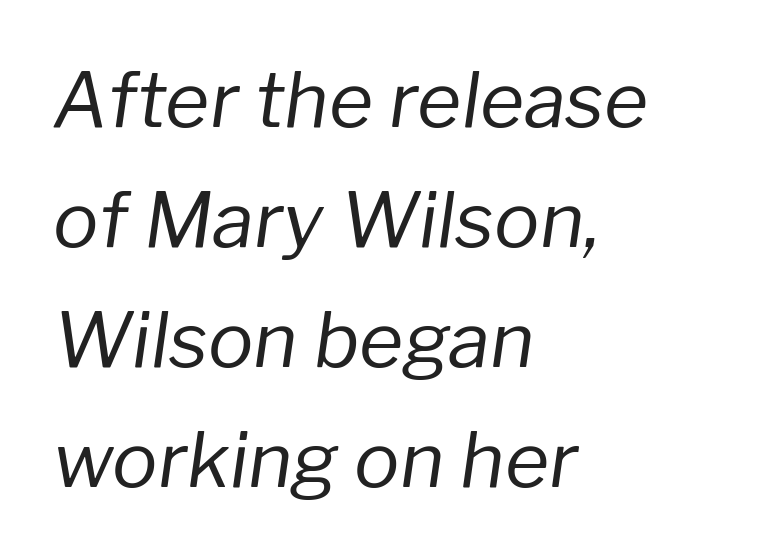
The image shows 76 px regular-weight type, italic (leaning right); set left-aligned, normal line spacing (1.58x), normal letter spacing, not underlined; low stroke contrast and a medium x-height.
